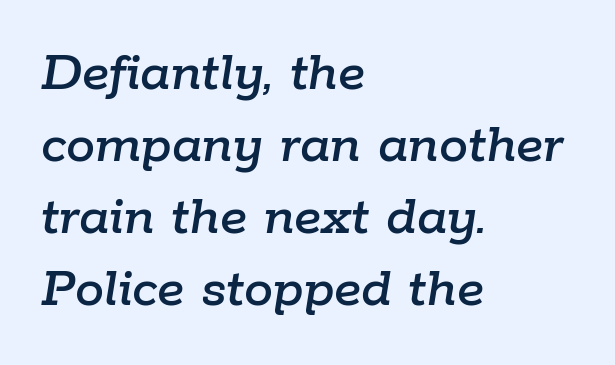
Q: Is the text italic (slanted)? A: Yes, it leans right by about 9 degrees.
Q: Is the text underlined? A: No.
Q: How is the paragraph aligned? A: Left-aligned.
Q: Is the spacing between letters normal or unusually wide? A: Normal.
Q: Width (condensed, normal, or wide)? A: Normal.
Q: Stroke contrast? A: Low.
Q: x-height? A: Medium.
Q: Monospaced? A: No.
